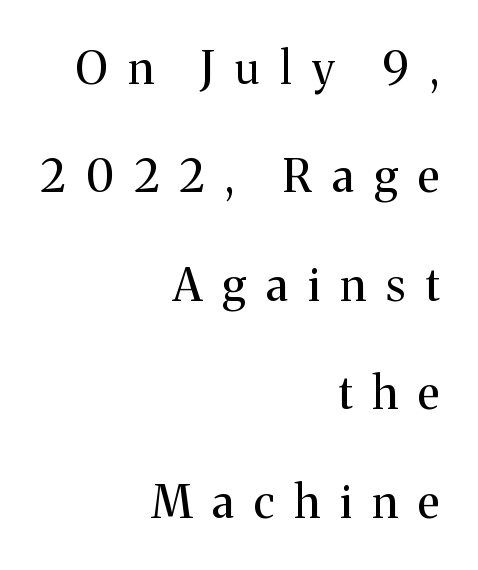
This sample uses expanded letter spacing, leaving extra air between glyphs. Quick note: not italic, upright. The vertical gap from one line to the next is large. The font family rendered here belongs to the serif group. If you drew a ruler down the right edge, every line would touch it.
